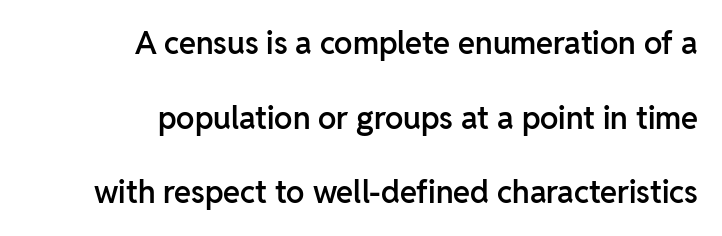
The image shows 31 px semibold sans-serif type, upright; set right-aligned, loose line spacing (2.41x), normal letter spacing, not underlined; low stroke contrast and a medium x-height.
